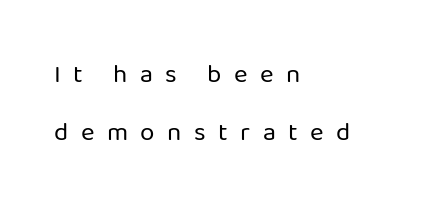
Is the stroke heavy? The answer is a plain regular-or-lighter. You could fit nearly another row in the gap between these rows. This rendering widens character spacing well past its baseline value. Leftover space on each line is placed entirely after the last word. Quick note: not italic, upright. Just letters on the line, the space beneath them empty.
